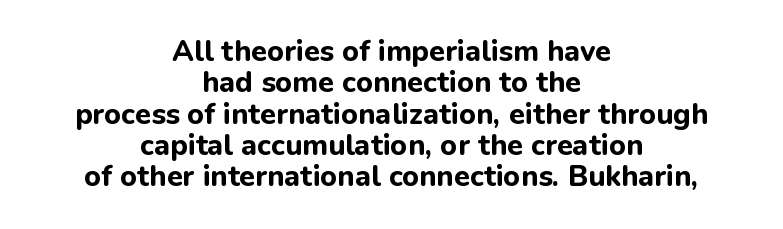
{"serif": "no", "italic": "no", "bold": "yes", "weight": "bold", "width": "normal", "stroke_contrast": "low", "x_height": "medium", "monospaced": "no", "underline": "no", "align": "center", "line_spacing": "tight", "line_spacing_ratio": 1.08, "letter_spacing": "normal", "letter_spacing_em": 0.0, "glyph_px": 29}
